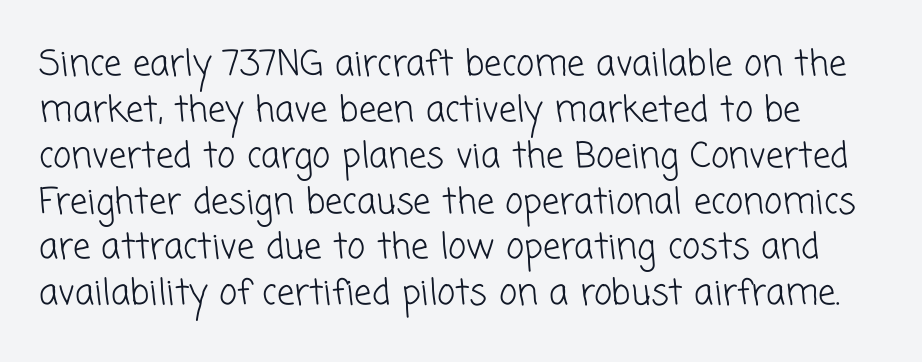
Letters rest on an invisible, unmarked baseline. This block has exactly the height ordinary leading produces. This sample has the flowing, uneven cadence of proportional lettering. Honestly, the letter spacing is just normal — you wouldn't notice it.
